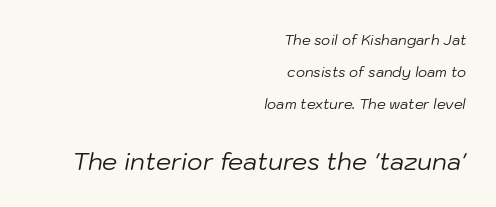
{"italic": "yes", "lean": "right", "slant_degrees": 10, "bold": "no", "underline": "no", "align": "right", "line_spacing": "loose", "line_spacing_ratio": 2.28, "letter_spacing": "normal", "letter_spacing_em": 0.0, "larger_block": "second", "size_ratio": 1.71, "glyph_px": 24}
